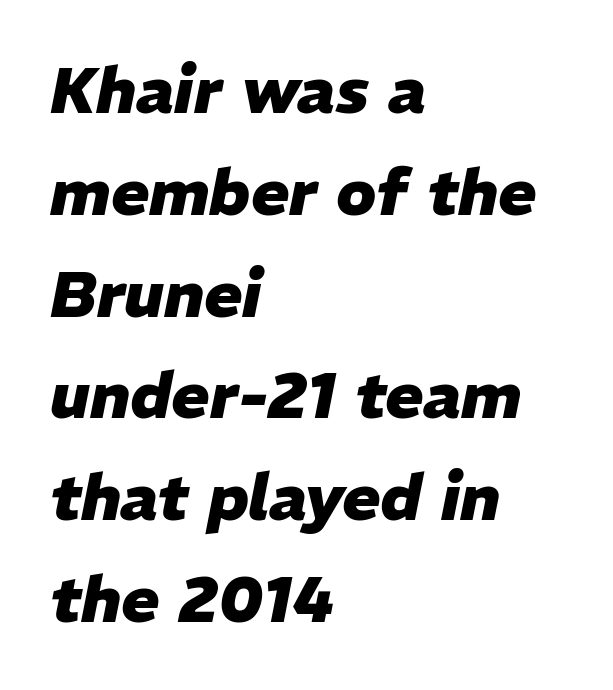
The image shows 64 px heavy type, italic (leaning right); set left-aligned, normal line spacing (1.59x), normal letter spacing, not underlined; low stroke contrast and a medium x-height.
